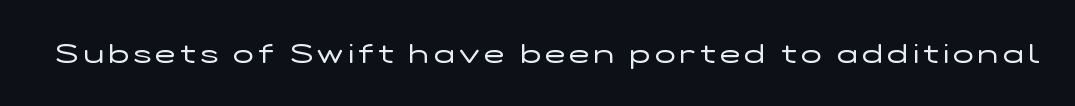
The space directly below the letters is spotless. The letters look calm and open, with moderate or lighter stems. Notice how the stems are strictly vertical — no italics here.
